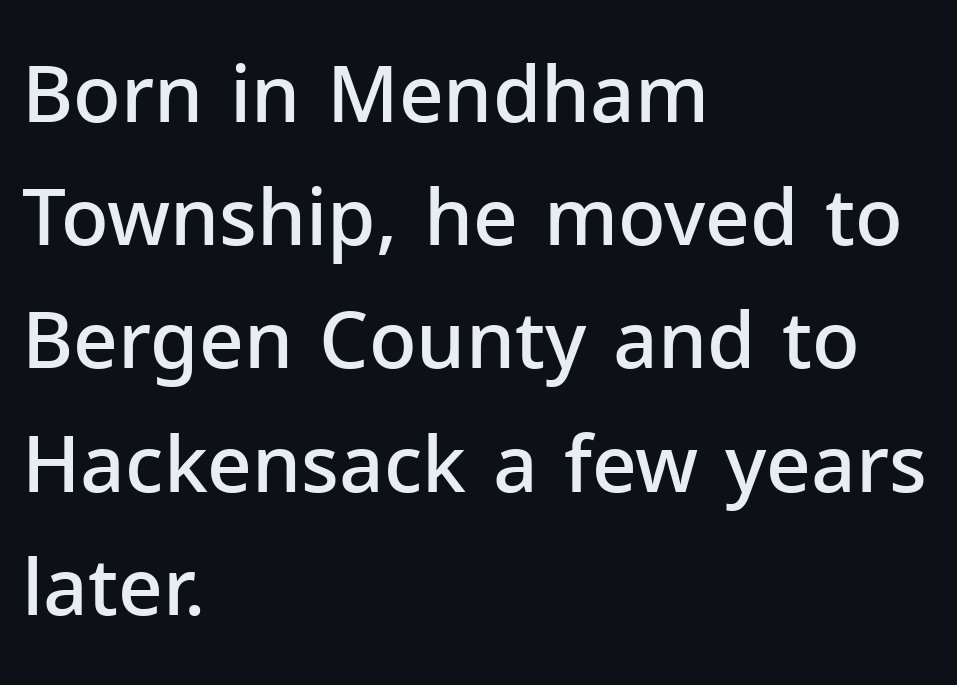
The image shows 78 px semibold sans-serif type, upright; set left-aligned, normal line spacing (1.58x), normal letter spacing, not underlined; low stroke contrast and a medium x-height.
